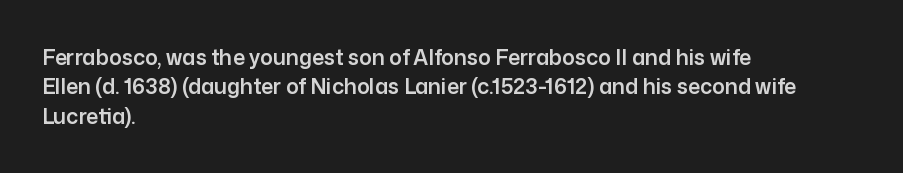
If you drew a ruler down the left edge, every line would touch it. The foot of each line stays bare and open. What's the leading like? Ordinary, nothing unusual. The axis of the letterforms is exactly vertical. Observe the ordinary spacing: letters are neighbours, not strangers.
